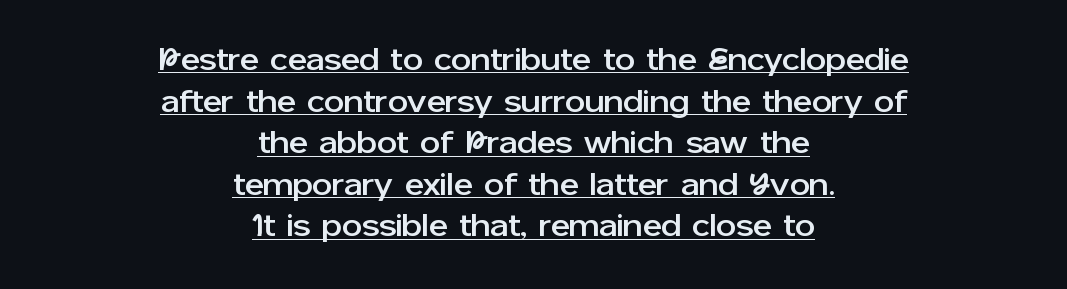
{"serif": "no", "italic": "no", "width": "normal", "stroke_contrast": "low", "x_height": "medium", "monospaced": "no", "underline": "yes", "align": "center", "line_spacing": "normal", "line_spacing_ratio": 1.3, "letter_spacing": "normal", "letter_spacing_em": 0.0, "glyph_px": 32}
